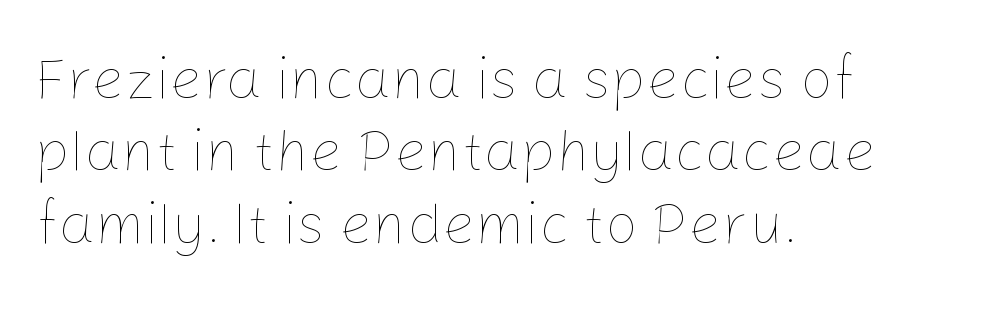
{"italic": "no", "bold": "no", "weight": "thin", "width": "normal", "stroke_contrast": "low", "x_height": "medium", "monospaced": "no", "underline": "no", "align": "left", "line_spacing": "normal", "line_spacing_ratio": 1.25, "letter_spacing": "normal", "letter_spacing_em": 0.0, "glyph_px": 58}
